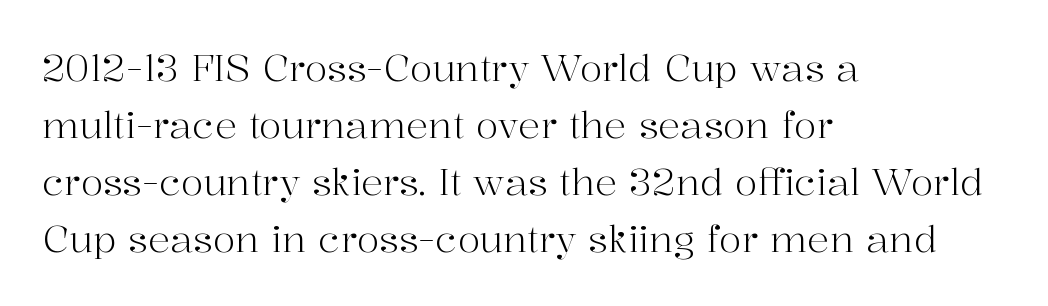
The weight tops out at a normal text grade. What stands out about the letter spacing? Nothing — it is the standard amount. Honestly, there is no underline to notice here at all. Italic: no, the glyphs are upright roman. Each letter's strokes conclude with small projecting serifs.
